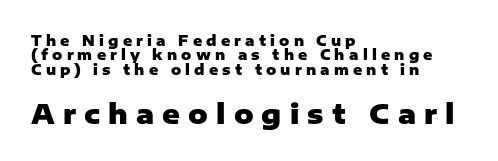
The image shows 27 px bold type, upright; set left-aligned, tight line spacing (1.03x), unusually wide letter spacing (+0.3 em), not underlined; the second (bottom) block is 1.93x larger.
